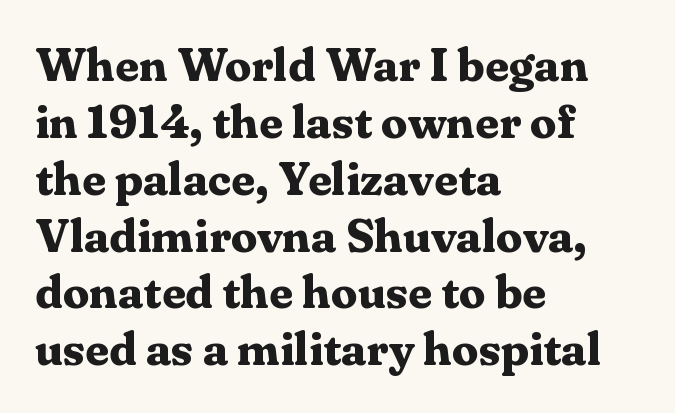
Q: Is the text bold? A: Yes.
Q: Is the text italic (slanted)? A: No, it is upright.
Q: Is the typeface a serif or a sans-serif typeface? A: Serif.
Q: Is the text underlined? A: No.
Q: How is the paragraph aligned? A: Left-aligned.
Q: Is the spacing between letters normal or unusually wide? A: Normal.
Q: Width (condensed, normal, or wide)? A: Normal.
Q: Stroke contrast? A: Medium.
Q: x-height? A: Medium.
Q: Monospaced? A: No.
